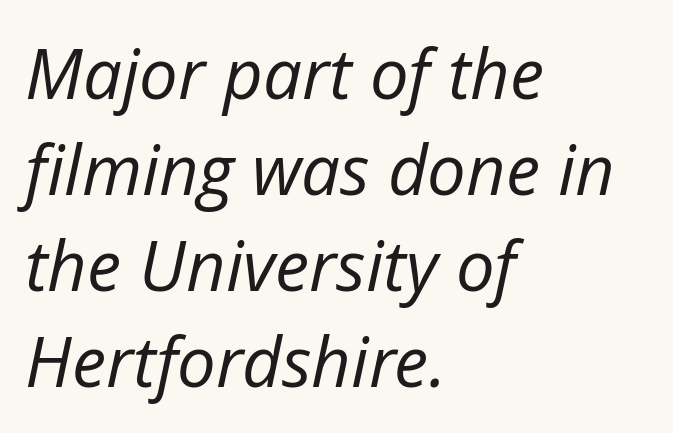
If you drew a line through each stem, it would be angled. The face used here is proportionally spaced, like ordinary book or web type. This sample uses plain, unmodified letter spacing. Horizontal alignment here is leftward, the default for most running prose. How would I describe the line gaps? Plain and ordinary.
